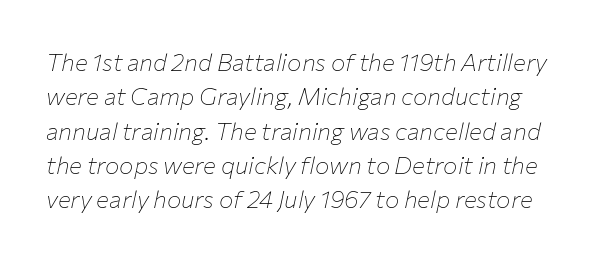
Q: Is the text bold? A: No.
Q: Is the text italic (slanted)? A: Yes, it leans right by about 12 degrees.
Q: Is the text underlined? A: No.
Q: Is the spacing between letters normal or unusually wide? A: Normal.
Q: Is the spacing between lines tight, normal or loose? A: Normal.
